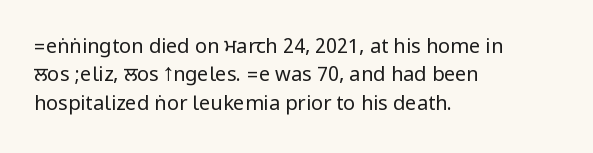
Q: Is the text bold? A: No.
Q: Is the text italic (slanted)? A: No, it is upright.
Q: Is the text underlined? A: No.
Q: How is the paragraph aligned? A: Left-aligned.
Q: Is the spacing between letters normal or unusually wide? A: Normal.
Q: Is the spacing between lines tight, normal or loose? A: Normal.
